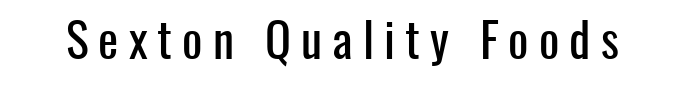
Honestly, there is no underline to notice here at all. Character widths vary here, with narrow letters taking less room than wide ones. Examine the stroke ends and you'll find no serifs. A typesetter would mark this as roman, not italic. How are the letters spaced? Widely, with obvious added tracking.
